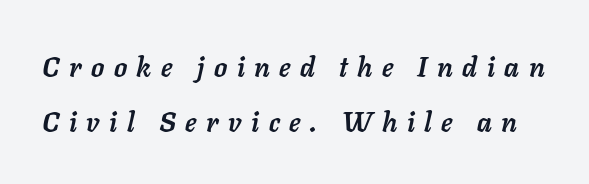
Q: Is the text bold? A: Yes.
Q: Is the text italic (slanted)? A: Yes, it leans right by about 11 degrees.
Q: Is the text underlined? A: No.
Q: Is the spacing between letters normal or unusually wide? A: Unusually wide.
Q: Is the spacing between lines tight, normal or loose? A: Loose.
